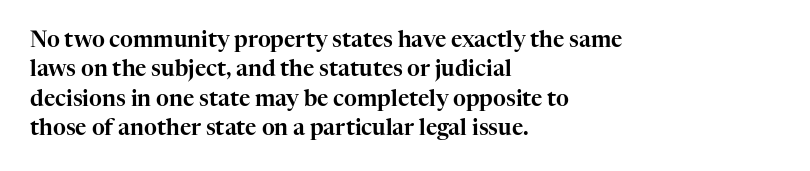
The image shows 22 px text type, upright; set left-aligned, normal line spacing (1.33x), normal letter spacing, not underlined.
